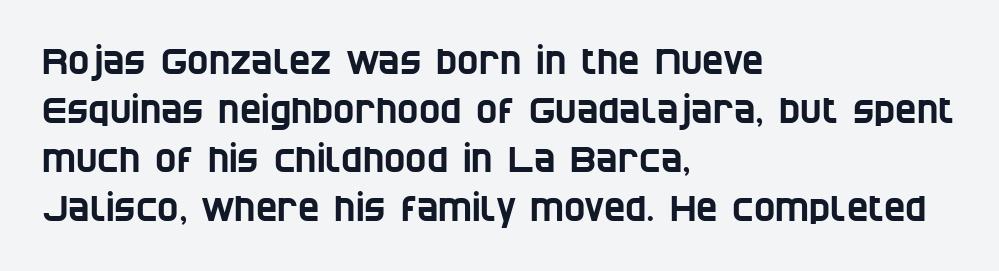
Q: Is the typeface a serif or a sans-serif typeface? A: Sans-serif.
Q: Is the text underlined? A: No.
Q: How is the paragraph aligned? A: Left-aligned.
Q: Is the spacing between letters normal or unusually wide? A: Normal.
Q: Is the spacing between lines tight, normal or loose? A: Normal.
Q: Width (condensed, normal, or wide)? A: Condensed.
Q: Stroke contrast? A: Low.
Q: x-height? A: Large.
Q: Monospaced? A: No.
